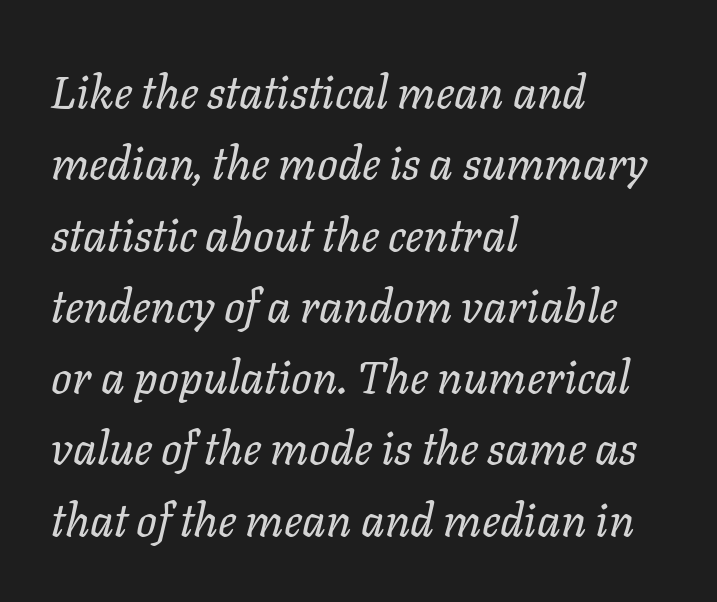
Q: Is the text bold? A: No.
Q: Is the text italic (slanted)? A: Yes, it leans right by about 11 degrees.
Q: Is the text underlined? A: No.
Q: How is the paragraph aligned? A: Left-aligned.
Q: Is the spacing between letters normal or unusually wide? A: Normal.
Q: Is the spacing between lines tight, normal or loose? A: Normal.
Q: Width (condensed, normal, or wide)? A: Normal.
Q: Stroke contrast? A: Low.
Q: x-height? A: Medium.
Q: Monospaced? A: No.
